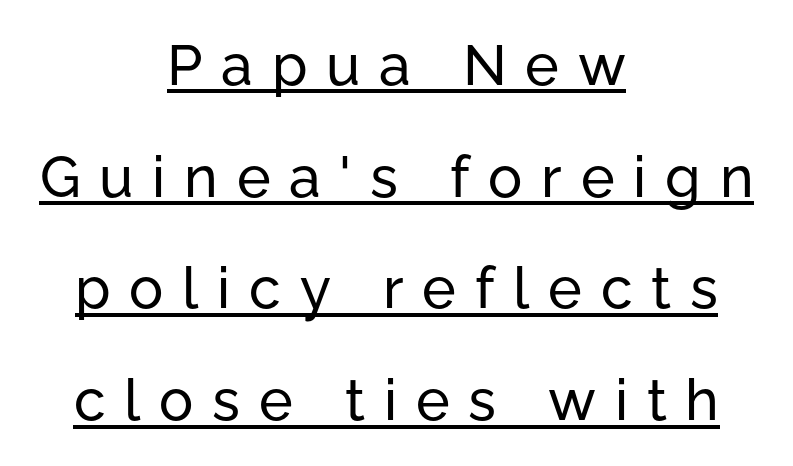
Q: Is the text italic (slanted)? A: No, it is upright.
Q: Is the typeface a serif or a sans-serif typeface? A: Sans-serif.
Q: Is the text underlined? A: Yes.
Q: How is the paragraph aligned? A: Centered.
Q: Is the spacing between letters normal or unusually wide? A: Unusually wide.
Q: Is the spacing between lines tight, normal or loose? A: Loose.
Q: Width (condensed, normal, or wide)? A: Normal.
Q: Stroke contrast? A: Low.
Q: x-height? A: Medium.
Q: Monospaced? A: No.
